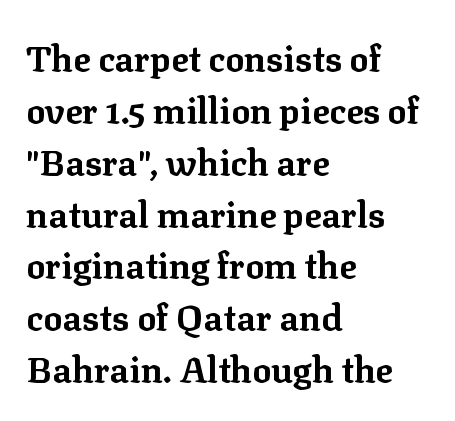
Q: Is the text bold? A: Yes.
Q: Is the text italic (slanted)? A: No, it is upright.
Q: Is the typeface a serif or a sans-serif typeface? A: Serif.
Q: Is the text underlined? A: No.
Q: How is the paragraph aligned? A: Left-aligned.
Q: Is the spacing between letters normal or unusually wide? A: Normal.
Q: Is the spacing between lines tight, normal or loose? A: Normal.
Q: Width (condensed, normal, or wide)? A: Normal.
Q: Stroke contrast? A: Low.
Q: x-height? A: Medium.
Q: Monospaced? A: No.
